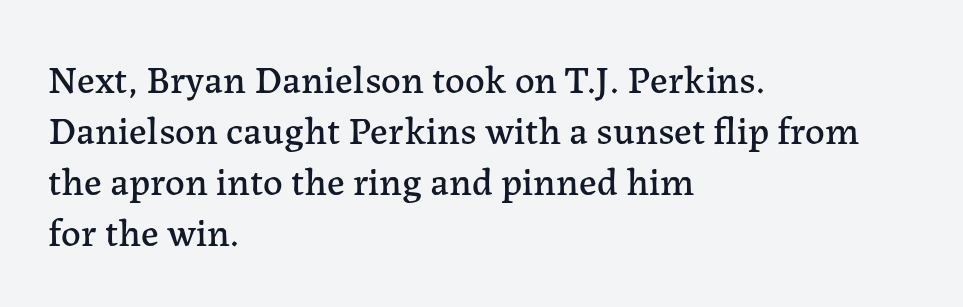
Q: Is the text italic (slanted)? A: No, it is upright.
Q: Is the typeface a serif or a sans-serif typeface? A: Serif.
Q: Is the text underlined? A: No.
Q: How is the paragraph aligned? A: Left-aligned.
Q: Is the spacing between letters normal or unusually wide? A: Normal.
Q: Is the spacing between lines tight, normal or loose? A: Normal.
Q: Width (condensed, normal, or wide)? A: Normal.
Q: Stroke contrast? A: Low.
Q: x-height? A: Medium.
Q: Monospaced? A: No.
